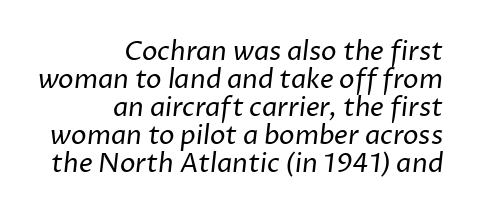
Q: Is the text bold? A: No.
Q: Is the text underlined? A: No.
Q: How is the paragraph aligned? A: Right-aligned.
Q: Is the spacing between letters normal or unusually wide? A: Normal.
Q: Is the spacing between lines tight, normal or loose? A: Tight.
